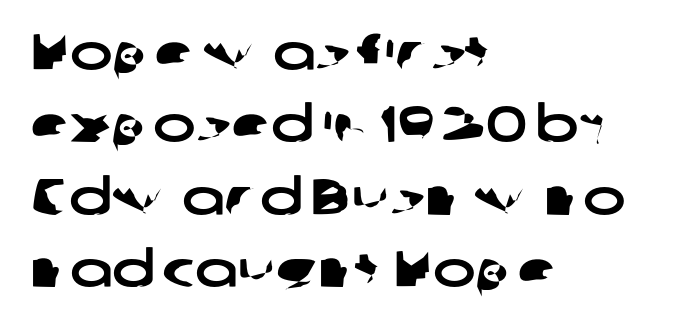
The face used here is a sans, in the tradition of grotesques and geometrics. Line spacing here is normal. Short note: letters normally spaced. Looks like regular typesetting: each glyph gets only the width it needs.
